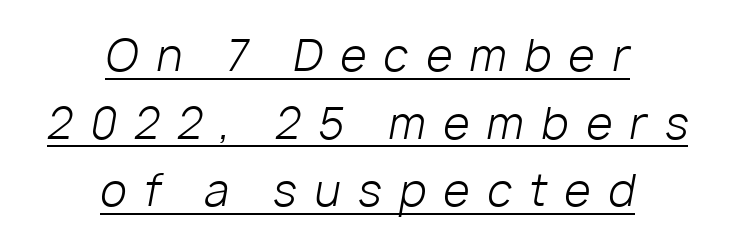
Looks like regular typesetting: each glyph gets only the width it needs. Honestly, the letter spacing is so wide it's the main thing you notice. Posture: slanted. The typeface has the unassuming heft of standard copy or less. Every row of glyphs is offset so its center matches the block's center. This sample carries an underscore along the baseline area.
